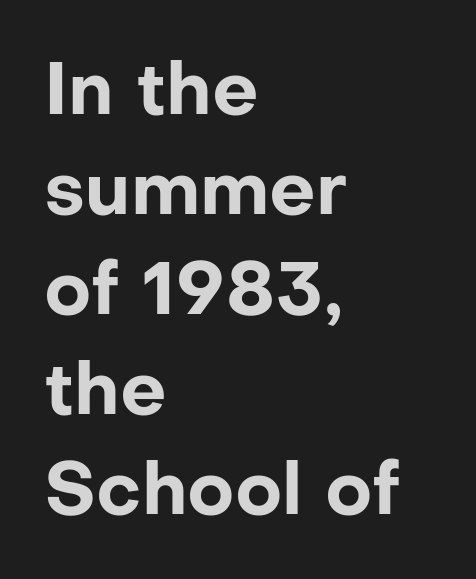
Q: Is the text bold? A: Yes.
Q: Is the text italic (slanted)? A: No, it is upright.
Q: Is the typeface a serif or a sans-serif typeface? A: Sans-serif.
Q: Is the text underlined? A: No.
Q: How is the paragraph aligned? A: Left-aligned.
Q: Is the spacing between letters normal or unusually wide? A: Normal.
Q: Is the spacing between lines tight, normal or loose? A: Normal.
Q: Width (condensed, normal, or wide)? A: Normal.
Q: Stroke contrast? A: Low.
Q: x-height? A: Medium.
Q: Monospaced? A: No.
